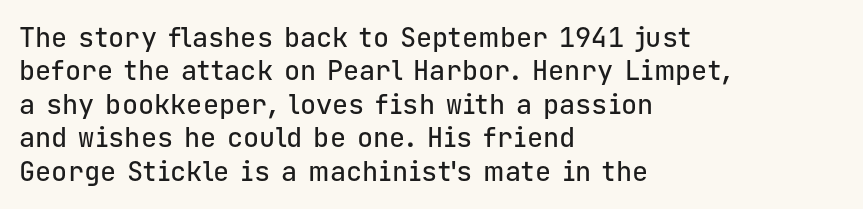
Q: Is the text italic (slanted)? A: No, it is upright.
Q: Is the text underlined? A: No.
Q: How is the paragraph aligned? A: Left-aligned.
Q: Is the spacing between letters normal or unusually wide? A: Normal.
